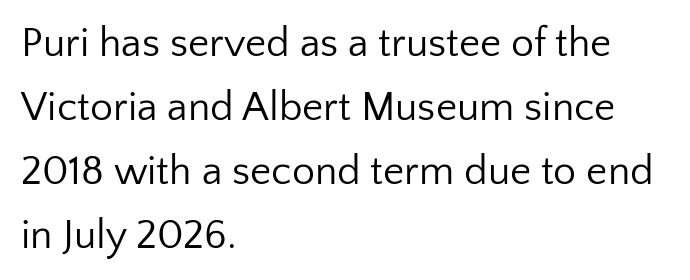
{"serif": "no", "italic": "no", "bold": "no", "weight": "regular", "width": "normal", "stroke_contrast": "low", "x_height": "medium", "monospaced": "no", "underline": "no", "align": "left", "line_spacing": "normal", "line_spacing_ratio": 1.56, "letter_spacing": "normal", "letter_spacing_em": 0.0, "glyph_px": 41}
